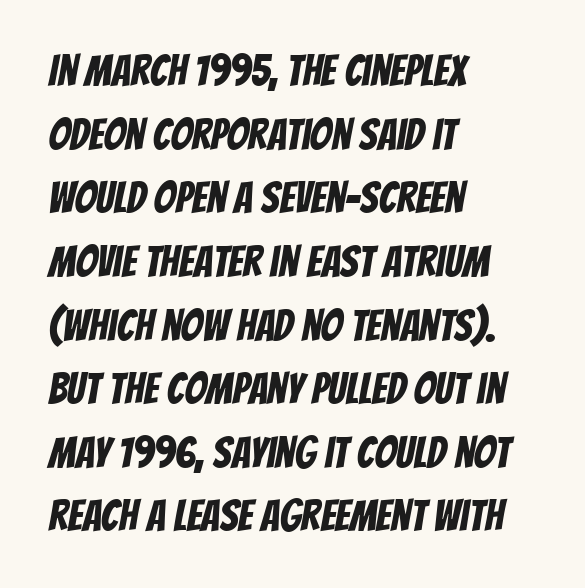
Line starts are locked; line ends wander. How would I describe the line gaps? Plain and ordinary. The face used here is proportionally spaced, like ordinary book or web type. Default kerning and tracking; the words read as compact shapes. Only glyphs here, with clear space below each row.
